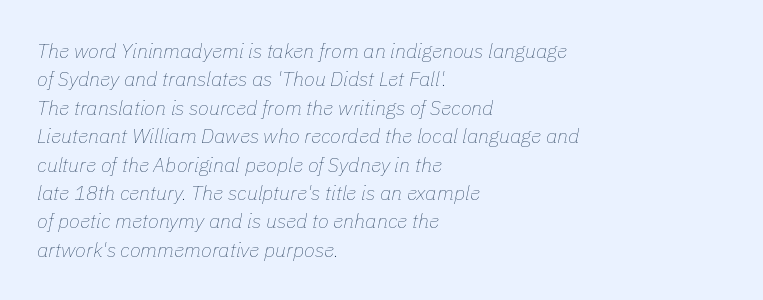
The image shows 20 px text type, italic (leaning right); set left-aligned, normal line spacing (1.42x), normal letter spacing, not underlined.
